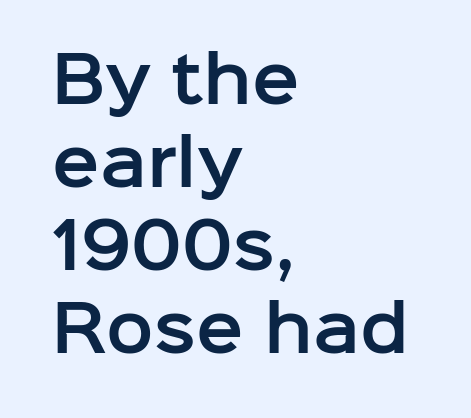
{"serif": "no", "italic": "no", "width": "normal", "stroke_contrast": "low", "x_height": "medium", "monospaced": "no", "underline": "no", "align": "left", "line_spacing": "normal", "line_spacing_ratio": 1.32, "letter_spacing": "normal", "letter_spacing_em": 0.0, "glyph_px": 63}
